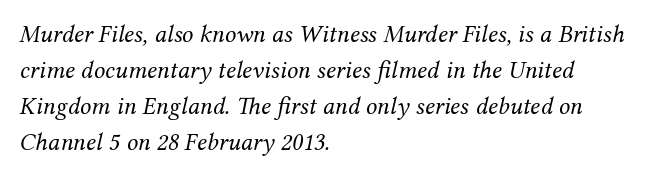
{"italic": "yes", "lean": "right", "slant_degrees": 12, "bold": "no", "underline": "no", "align": "left", "line_spacing": "normal", "line_spacing_ratio": 1.44, "letter_spacing": "normal", "letter_spacing_em": 0.0, "glyph_px": 25}
